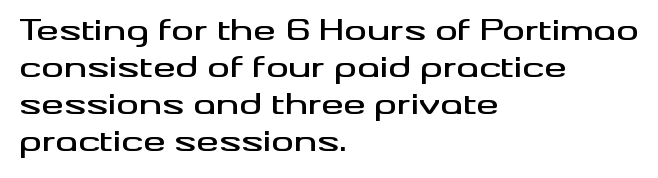
These lines sit exactly where default settings would place them. Does the lettering tilt? It doesn't — this is upright. Honestly, there is no underline to notice here at all. Where is the straight margin? On the left. No extra tracking has been applied to these lines.
